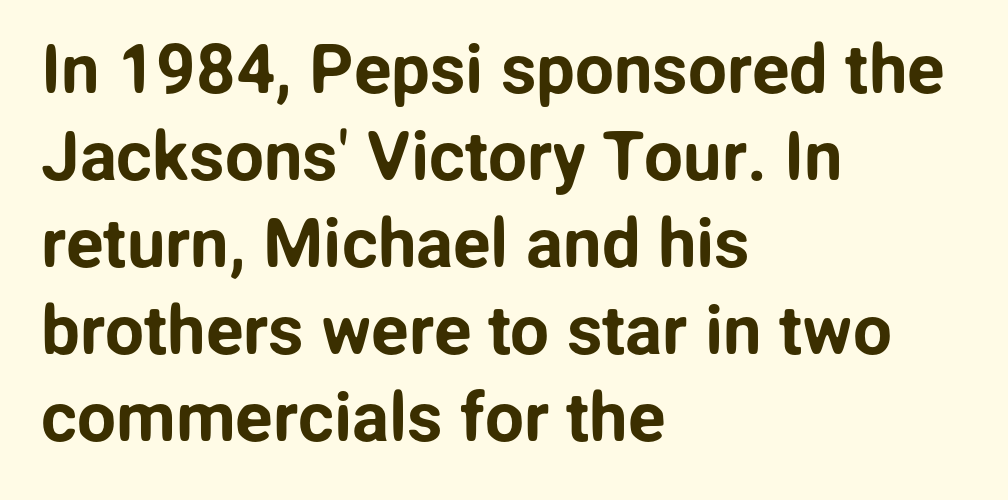
The image shows 69 px sans-serif type, upright; set left-aligned, normal line spacing (1.26x), normal letter spacing, not underlined; low stroke contrast and a medium x-height.
